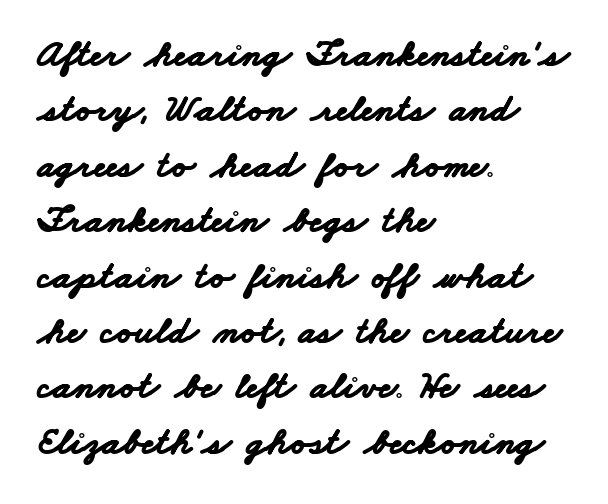
Q: Is the text bold? A: Yes.
Q: Is the typeface a serif or a sans-serif typeface? A: Sans-serif.
Q: Is the text underlined? A: No.
Q: How is the paragraph aligned? A: Left-aligned.
Q: Is the spacing between letters normal or unusually wide? A: Normal.
Q: Is the spacing between lines tight, normal or loose? A: Normal.
Q: Width (condensed, normal, or wide)? A: Wide.
Q: Stroke contrast? A: Low.
Q: x-height? A: Small.
Q: Monospaced? A: No.
